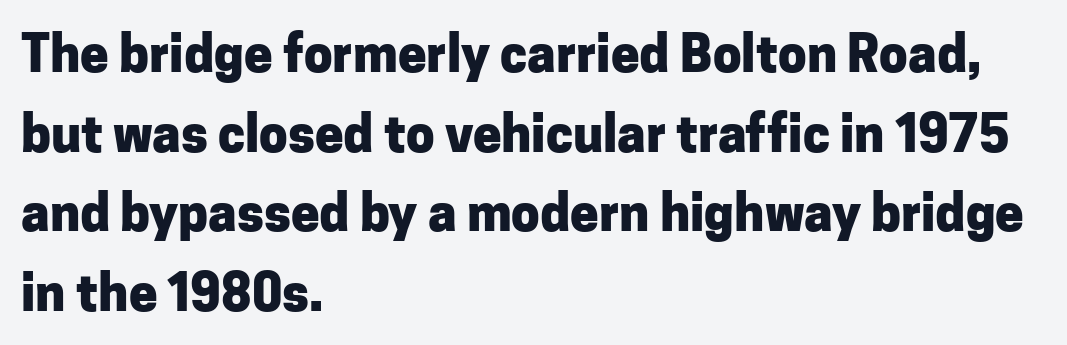
Q: Is the text bold? A: Yes.
Q: Is the text italic (slanted)? A: No, it is upright.
Q: Is the typeface a serif or a sans-serif typeface? A: Sans-serif.
Q: Is the text underlined? A: No.
Q: How is the paragraph aligned? A: Left-aligned.
Q: Is the spacing between letters normal or unusually wide? A: Normal.
Q: Is the spacing between lines tight, normal or loose? A: Normal.
Q: Width (condensed, normal, or wide)? A: Normal.
Q: Stroke contrast? A: Low.
Q: x-height? A: Medium.
Q: Monospaced? A: No.
